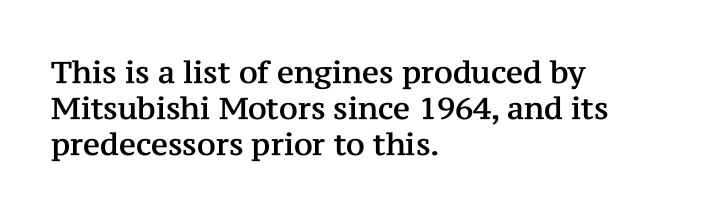
The image shows 30 px serif type, upright; set left-aligned, line spacing 1.2x, normal letter spacing, not underlined; medium stroke contrast and a medium x-height.
